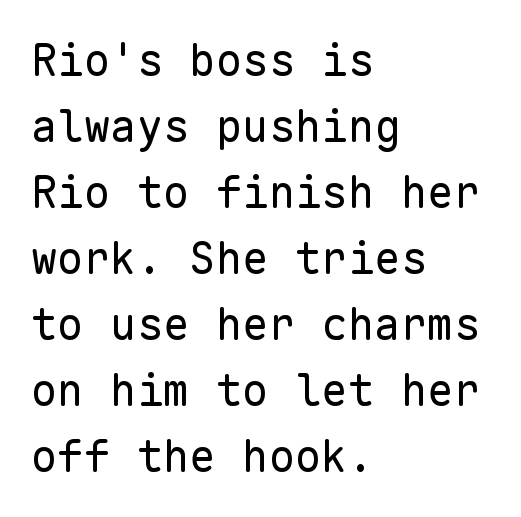
The image shows 44 px regular-weight sans-serif type, upright, monospaced; set left-aligned, normal line spacing (1.5x), normal letter spacing, not underlined; low stroke contrast and a medium x-height.
